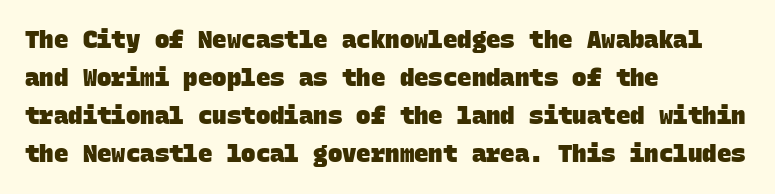
The rag falls on the right side of this text block. No extra tracking has been applied to these lines. If you measured baseline to baseline, you'd find a middling distance. In terms of weight, the rendering is a true, heavy bold. Letters rest on an invisible, unmarked baseline.
